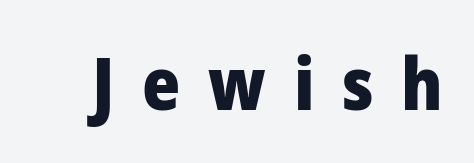
The image shows 73 px heavy sans-serif type, upright; set unusually wide letter spacing (+0.38 em), not underlined; low stroke contrast and a medium x-height.
